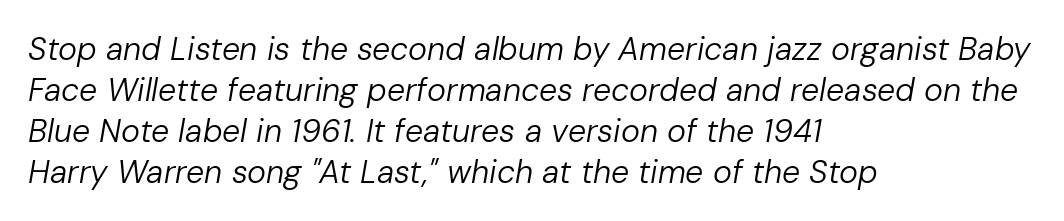
These lines are set flush left with a ragged right edge. When letters slant like this, we call the style italic. You could not count columns in this text — the font is proportionally spaced. Horizontal bands of white between lines are of average thickness. Is the type heavy? It reads as light-to-regular instead. Look at the tracking — it's just the regular setting, nothing added.
